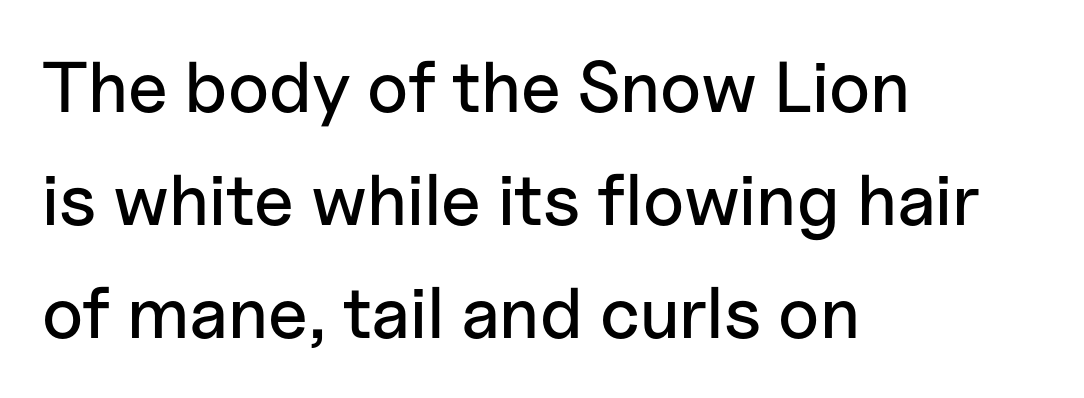
The image shows 72 px sans-serif type, upright; set left-aligned, normal line spacing (1.57x), normal letter spacing, not underlined; low stroke contrast and a medium x-height.
